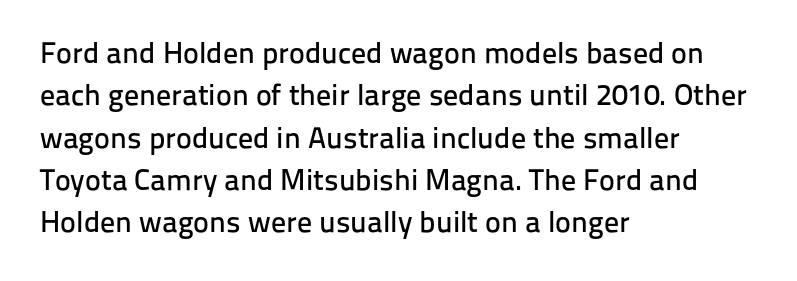
Q: Is the text italic (slanted)? A: No, it is upright.
Q: Is the typeface a serif or a sans-serif typeface? A: Sans-serif.
Q: Is the text underlined? A: No.
Q: How is the paragraph aligned? A: Left-aligned.
Q: Is the spacing between letters normal or unusually wide? A: Normal.
Q: Is the spacing between lines tight, normal or loose? A: Normal.
Q: Width (condensed, normal, or wide)? A: Normal.
Q: Stroke contrast? A: Low.
Q: x-height? A: Medium.
Q: Monospaced? A: No.
